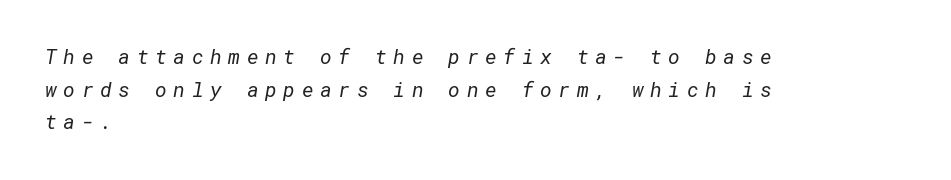
Is the stroke heavy? The answer is a plain regular-or-lighter. The zone under the glyphs is completely vacant. Students, observe: this is what conventionally led text looks like. Short and long lines alike share a common starting point at left. The face used here is rendered with a markedly widened letterfit.
